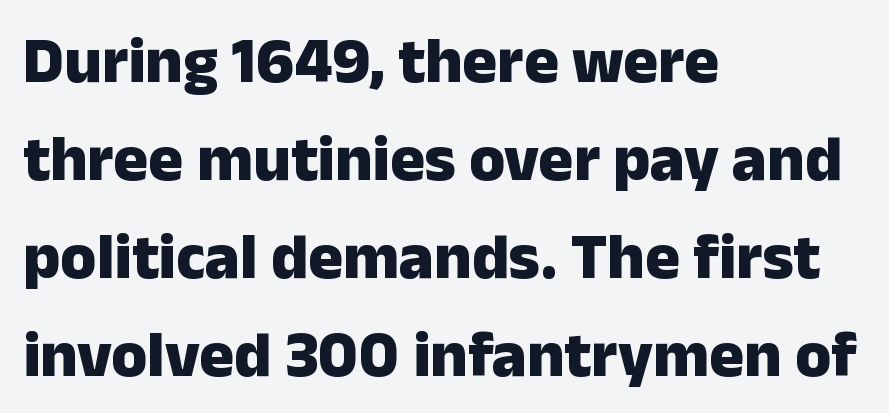
Q: Is the text bold? A: Yes.
Q: Is the text italic (slanted)? A: No, it is upright.
Q: Is the typeface a serif or a sans-serif typeface? A: Sans-serif.
Q: Is the text underlined? A: No.
Q: How is the paragraph aligned? A: Left-aligned.
Q: Is the spacing between letters normal or unusually wide? A: Normal.
Q: Is the spacing between lines tight, normal or loose? A: Normal.
Q: Width (condensed, normal, or wide)? A: Normal.
Q: Stroke contrast? A: Low.
Q: x-height? A: Medium.
Q: Monospaced? A: No.
